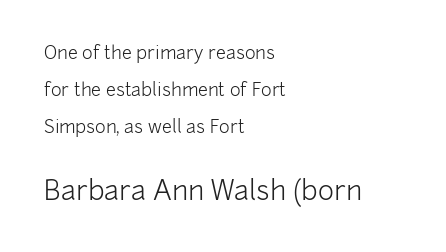
{"italic": "no", "bold": "no", "underline": "no", "align": "left", "line_spacing": "loose", "line_spacing_ratio": 2.06, "letter_spacing": "normal", "letter_spacing_em": 0.0, "larger_block": "second", "size_ratio": 1.5, "glyph_px": 27}
